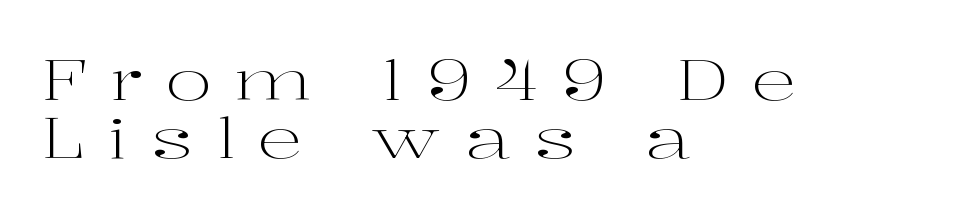
{"serif": "yes", "italic": "no", "bold": "no", "weight": "light", "width": "wide", "stroke_contrast": "high", "x_height": "medium", "monospaced": "no", "underline": "no", "align": "left", "line_spacing": "tight", "line_spacing_ratio": 1.03, "letter_spacing": "wide", "letter_spacing_em": 0.41, "glyph_px": 56}
